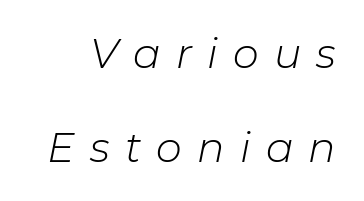
The image shows 41 px light type, italic (leaning right); set loose line spacing (2.29x), unusually wide letter spacing (+0.37 em), not underlined; low stroke contrast and a medium x-height.
